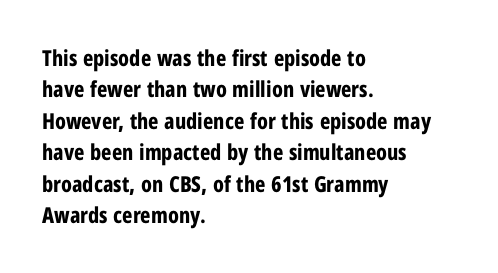
The image shows 22 px bold type, upright; set left-aligned, normal line spacing (1.43x), normal letter spacing, not underlined.
